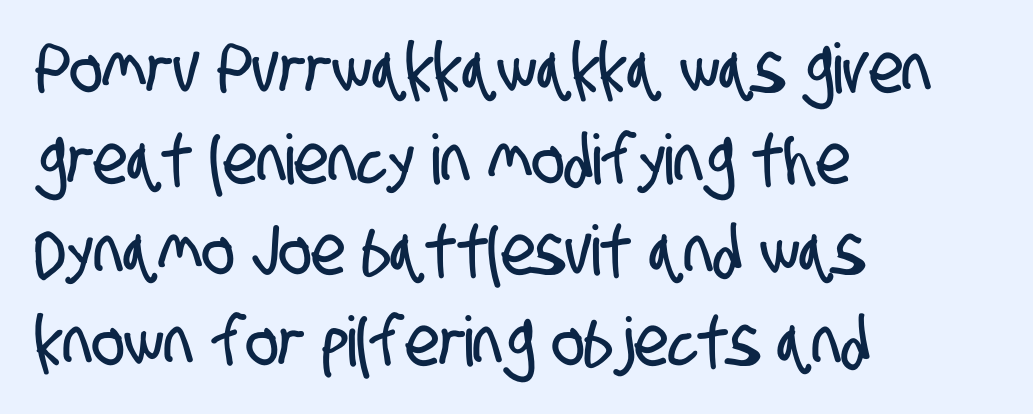
Q: Is the typeface a serif or a sans-serif typeface? A: Sans-serif.
Q: Is the text underlined? A: No.
Q: How is the paragraph aligned? A: Left-aligned.
Q: Is the spacing between letters normal or unusually wide? A: Normal.
Q: Is the spacing between lines tight, normal or loose? A: Normal.
Q: Width (condensed, normal, or wide)? A: Condensed.
Q: Stroke contrast? A: Low.
Q: x-height? A: Large.
Q: Monospaced? A: No.
